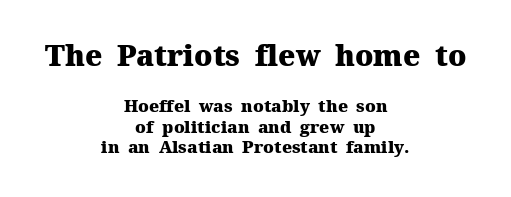
The image shows 29 px heavy serif type, upright; set centered, line spacing 1.21x, normal letter spacing, not underlined; the first (top) block is 1.71x larger; medium stroke contrast and a medium x-height.
